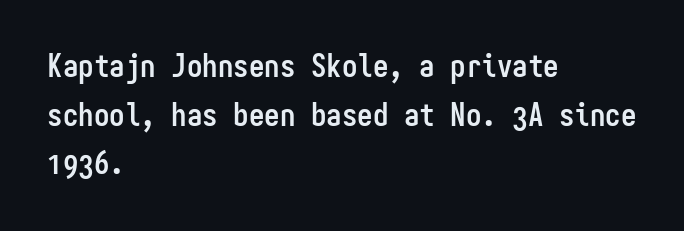
Q: Is the text bold? A: Yes.
Q: Is the text italic (slanted)? A: No, it is upright.
Q: Is the typeface a serif or a sans-serif typeface? A: Sans-serif.
Q: Is the text underlined? A: No.
Q: How is the paragraph aligned? A: Left-aligned.
Q: Is the spacing between letters normal or unusually wide? A: Normal.
Q: Is the spacing between lines tight, normal or loose? A: Normal.
Q: Width (condensed, normal, or wide)? A: Condensed.
Q: Stroke contrast? A: Low.
Q: x-height? A: Medium.
Q: Monospaced? A: Yes.
